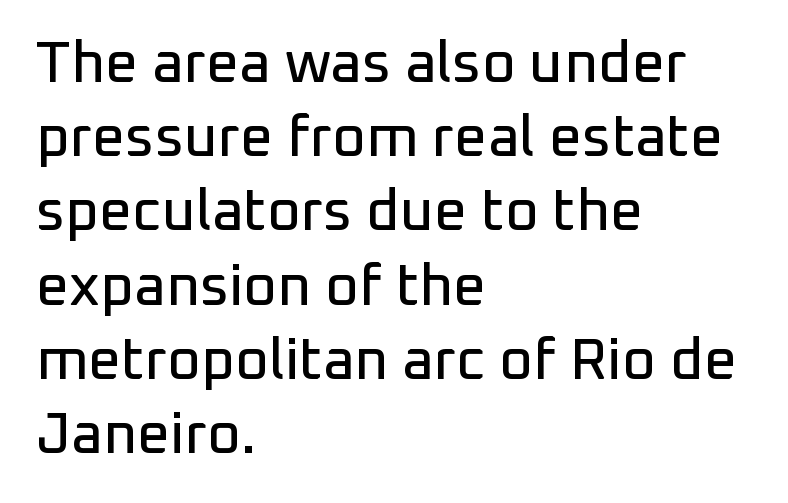
The typography opts for an upright posture over an oblique one. The area under the type is left untouched. The typeface chosen for these lines omits serifs. In terms of letterspacing, this is plain default setting.
